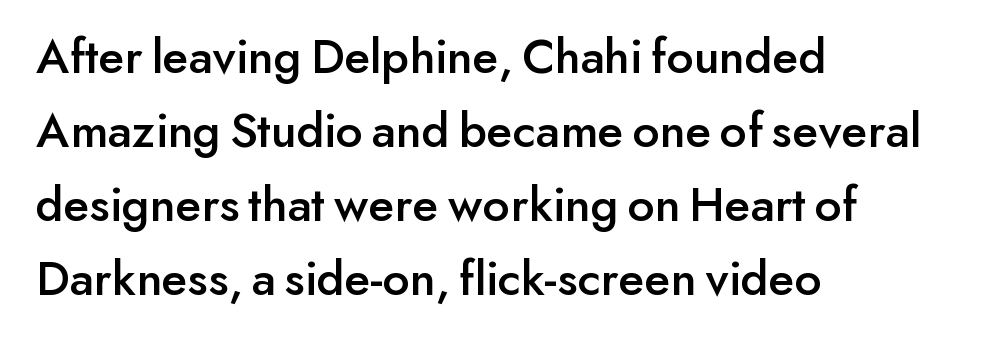
{"serif": "no", "italic": "no", "width": "normal", "stroke_contrast": "low", "x_height": "small", "monospaced": "no", "underline": "no", "align": "left", "line_spacing": "normal", "line_spacing_ratio": 1.45, "letter_spacing": "normal", "letter_spacing_em": 0.0, "glyph_px": 51}
